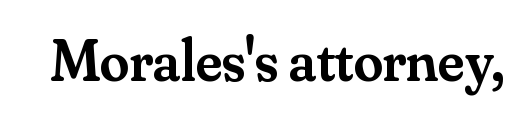
Q: Is the text bold? A: Semi-bold.
Q: Is the text italic (slanted)? A: No, it is upright.
Q: Is the typeface a serif or a sans-serif typeface? A: Serif.
Q: Is the text underlined? A: No.
Q: Is the spacing between letters normal or unusually wide? A: Normal.
Q: Width (condensed, normal, or wide)? A: Normal.
Q: Stroke contrast? A: Medium.
Q: x-height? A: Small.
Q: Monospaced? A: No.
